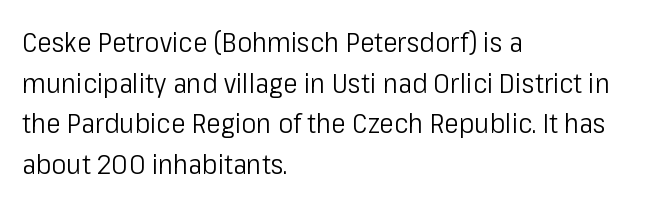
Character widths vary here, with narrow letters taking less room than wide ones. The typesetting does not lean heavy: it is not bold. Reading down the column, the eye jumps a familiar distance to each next line. Each line starts at the same left margin while the right side varies. Clear beneath every line of the passage.
